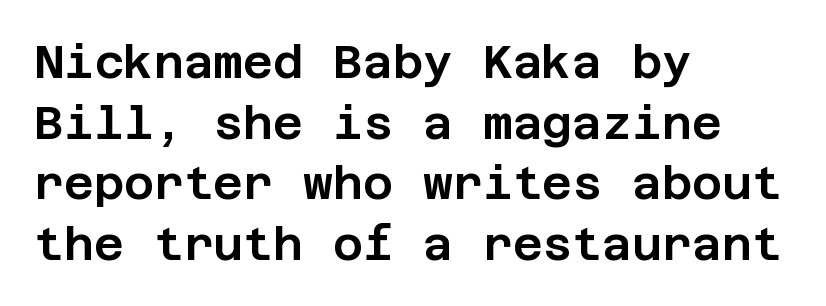
The horizontal fit of the characters is conventional and even. The font's upright variant was chosen for this text. If you measured baseline to baseline, you'd find a middling distance. The setting favours the left margin, as ordinary paragraphs usually do. Honestly, there is no underline to notice here at all.
